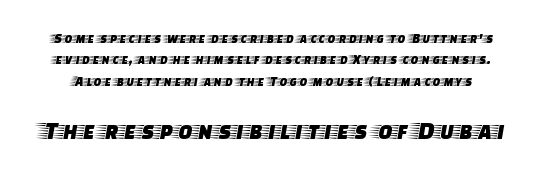
Q: Is the text italic (slanted)? A: Yes.
Q: Is the text underlined? A: No.
Q: Is the spacing between letters normal or unusually wide? A: Normal.
Q: Is the spacing between lines tight, normal or loose? A: Normal.
Q: Which block of text is set in a larger size, the first (top) or the second (bottom)? A: The second (bottom) one.
